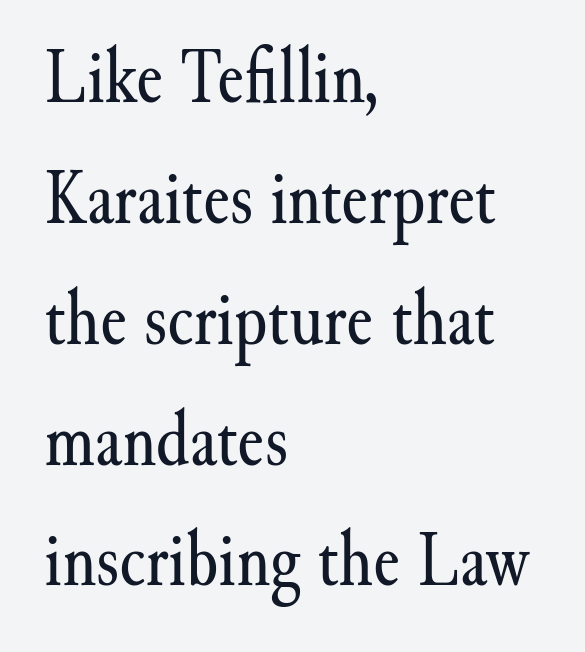
The image shows 79 px regular-weight serif type, upright; set left-aligned, normal line spacing (1.53x), normal letter spacing, not underlined; medium stroke contrast and a small x-height.
